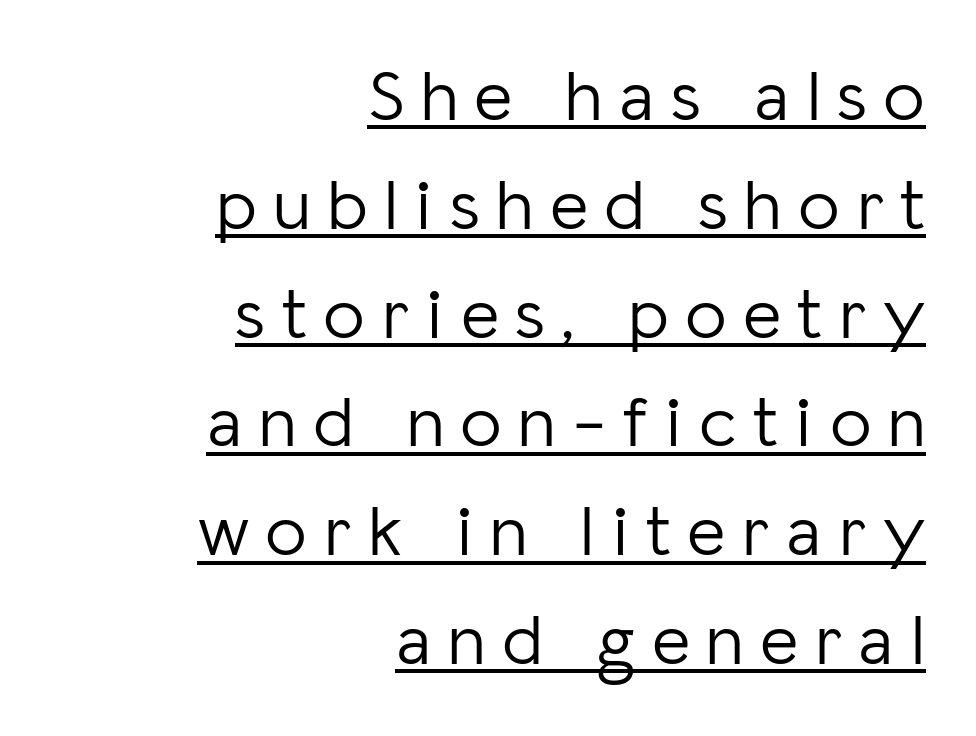
The image shows 74 px light sans-serif type, upright; set right-aligned, normal line spacing (1.47x), unusually wide letter spacing (+0.22 em), underlined; low stroke contrast and a medium x-height.
